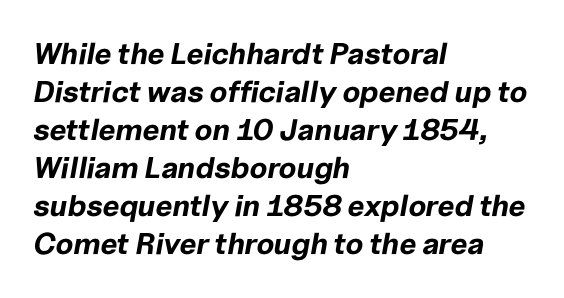
This rendering leaves character spacing at its baseline value. It's the slanting kind of type. Do the characters align in a grid? No, the font is proportional. Every row of glyphs begins at an identical x-position on the left.
